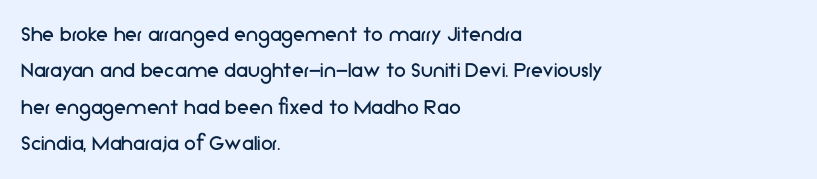
The foot of each line stays bare and open. These lines stack with their left ends in a neat column. Italic: no, the glyphs are upright roman. These lines sit exactly where default settings would place them.
